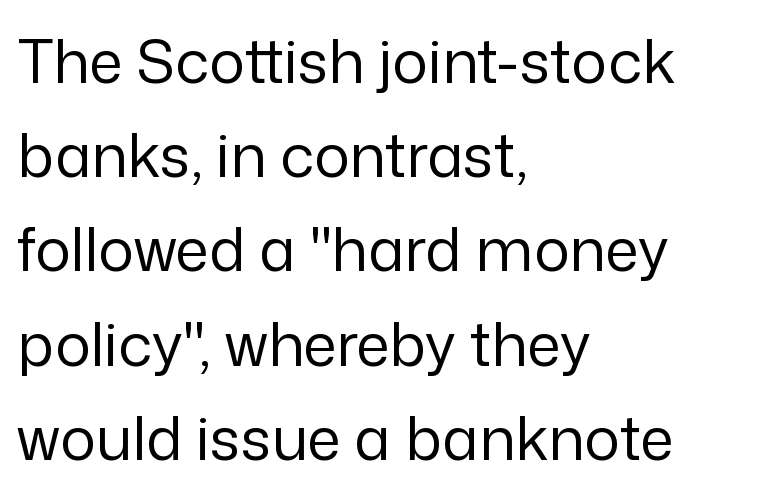
{"serif": "no", "italic": "no", "bold": "no", "weight": "regular", "width": "normal", "stroke_contrast": "low", "x_height": "medium", "monospaced": "no", "underline": "no", "align": "left", "line_spacing": "normal", "line_spacing_ratio": 1.57, "letter_spacing": "normal", "letter_spacing_em": 0.0, "glyph_px": 60}
